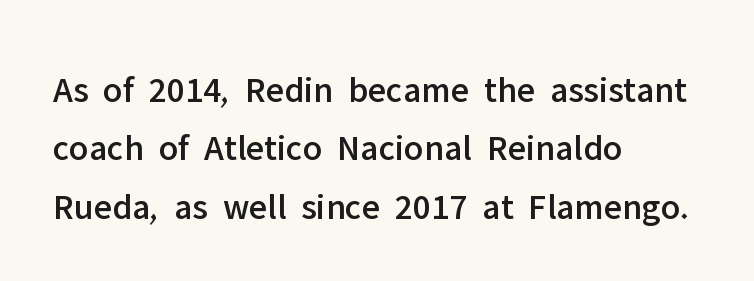
{"serif": "no", "italic": "no", "width": "normal", "stroke_contrast": "low", "x_height": "medium", "monospaced": "no", "underline": "no", "align": "left", "line_spacing": "normal", "line_spacing_ratio": 1.58, "letter_spacing": "normal", "letter_spacing_em": 0.0, "glyph_px": 37}
